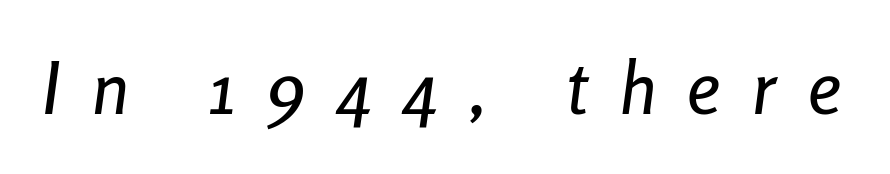
Q: Is the text italic (slanted)? A: Yes, it leans right by about 8 degrees.
Q: Is the text underlined? A: No.
Q: Is the spacing between letters normal or unusually wide? A: Unusually wide.
Q: Width (condensed, normal, or wide)? A: Condensed.
Q: Stroke contrast? A: Low.
Q: x-height? A: Medium.
Q: Monospaced? A: No.
